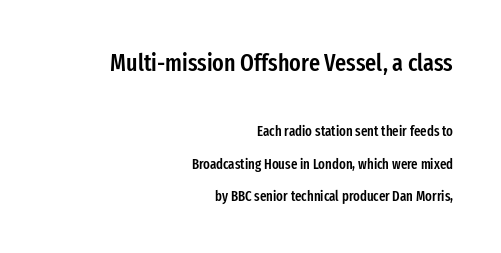
{"italic": "no", "bold": "semi", "underline": "no", "align": "right", "line_spacing": "loose", "line_spacing_ratio": 2.3, "letter_spacing": "normal", "letter_spacing_em": 0.0, "larger_block": "first", "size_ratio": 1.71, "glyph_px": 24}
